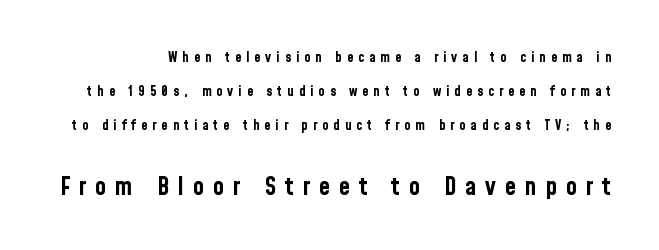
Q: Is the text bold? A: Yes.
Q: Is the text italic (slanted)? A: No, it is upright.
Q: Is the text underlined? A: No.
Q: Is the spacing between letters normal or unusually wide? A: Unusually wide.
Q: Is the spacing between lines tight, normal or loose? A: Loose.
Q: Which block of text is set in a larger size, the first (top) or the second (bottom)? A: The second (bottom) one.
